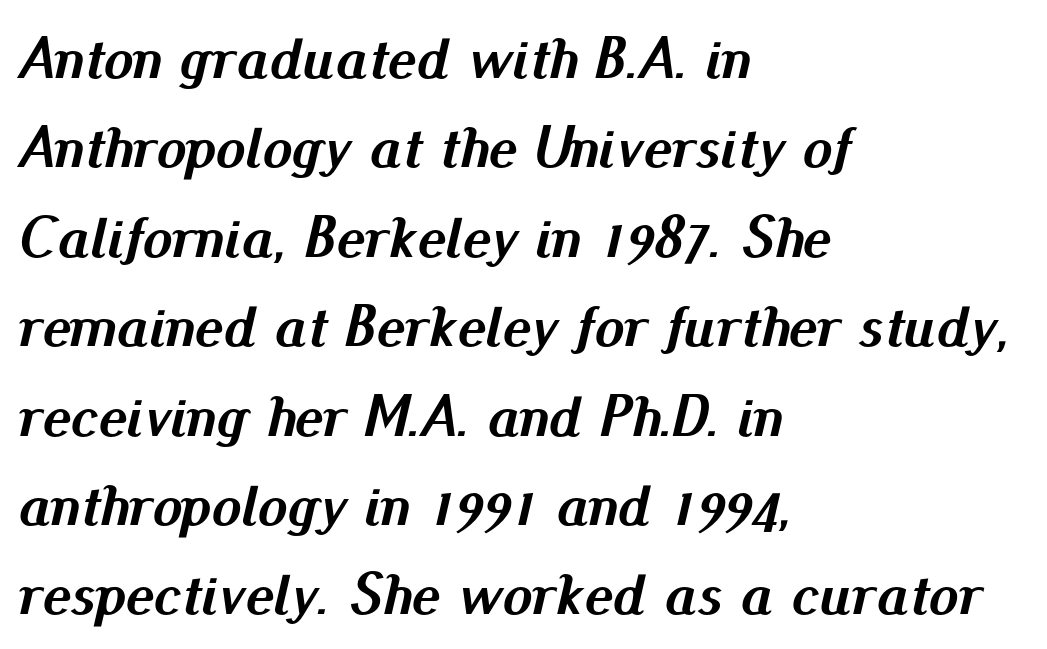
{"italic": "yes", "lean": "right", "slant_degrees": 13, "bold": "yes", "weight": "semibold", "width": "normal", "stroke_contrast": "medium", "x_height": "small", "monospaced": "no", "underline": "no", "align": "left", "line_spacing": "normal", "line_spacing_ratio": 1.49, "letter_spacing": "normal", "letter_spacing_em": 0.0, "glyph_px": 60}
